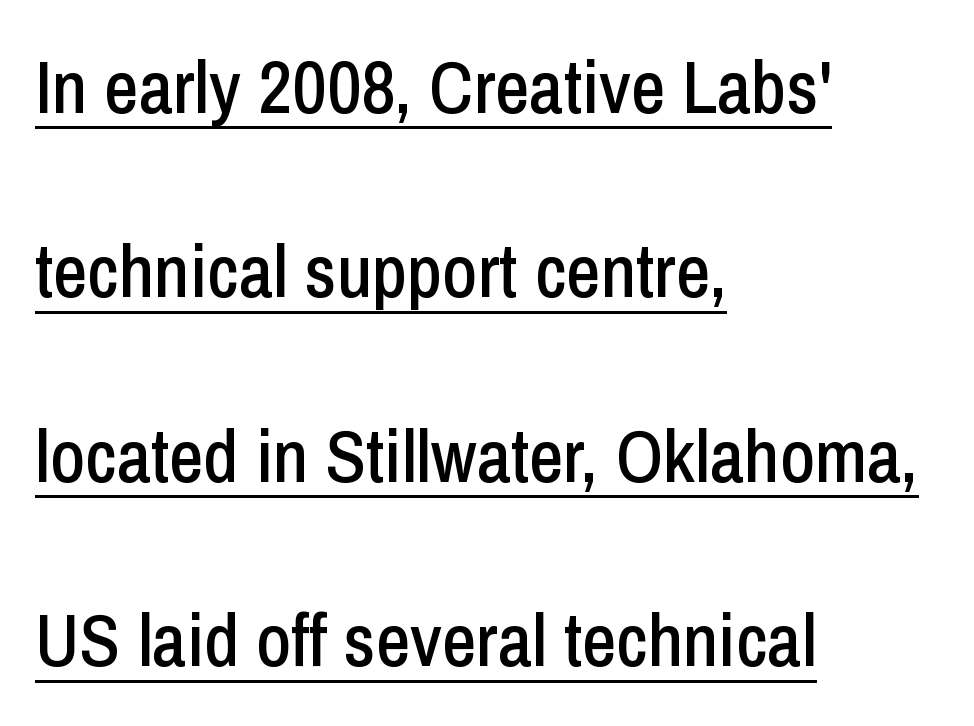
The image shows 75 px condensed sans-serif type, upright; set left-aligned, loose line spacing (2.46x), normal letter spacing, underlined; low stroke contrast and a medium x-height.
